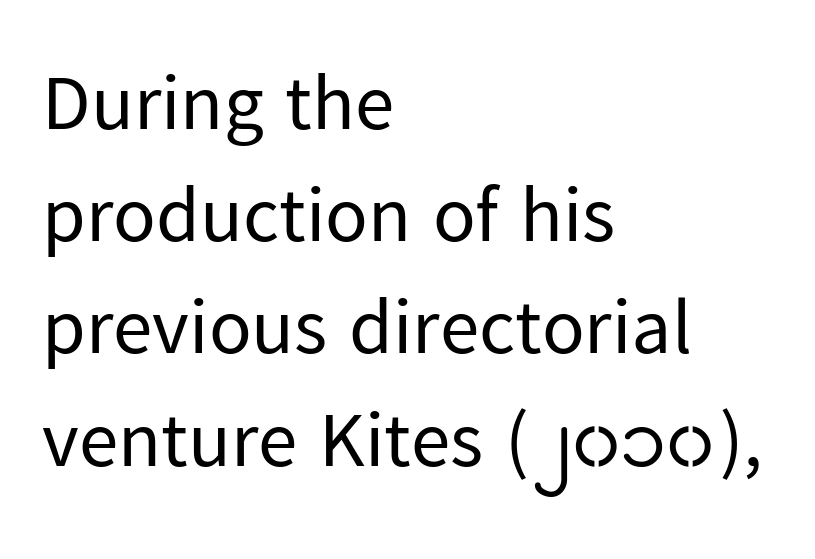
The image shows 79 px regular-weight sans-serif type, upright; set left-aligned, normal line spacing (1.42x), normal letter spacing, not underlined; low stroke contrast and a medium x-height.
